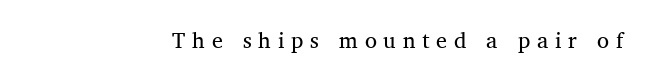
{"italic": "no", "bold": "no", "underline": "no", "letter_spacing": "wide", "letter_spacing_em": 0.31, "glyph_px": 22}
